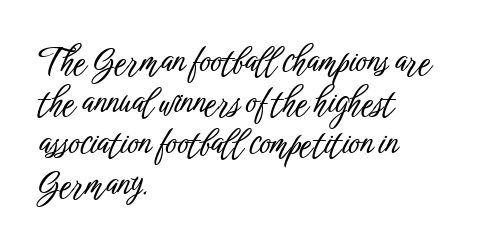
Q: Is the text italic (slanted)? A: Yes.
Q: Is the typeface a serif or a sans-serif typeface? A: Sans-serif.
Q: Is the text underlined? A: No.
Q: How is the paragraph aligned? A: Left-aligned.
Q: Is the spacing between letters normal or unusually wide? A: Normal.
Q: Width (condensed, normal, or wide)? A: Condensed.
Q: Stroke contrast? A: Low.
Q: x-height? A: Medium.
Q: Monospaced? A: No.
